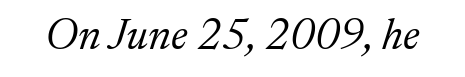
The image shows 44 px light serif type, italic (leaning right); set normal letter spacing, not underlined; medium stroke contrast and a medium x-height.
